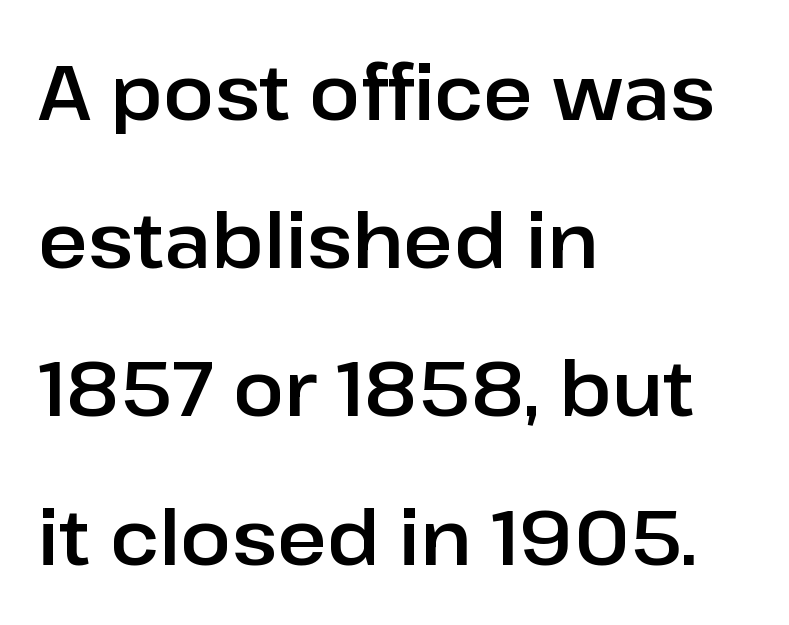
Each letter's strokes conclude bluntly, with no projecting serifs. The passage shown is typed in a proportional face where columns would drift. Italic: no, the glyphs are upright roman. Caption: standard tracking, unaltered.
